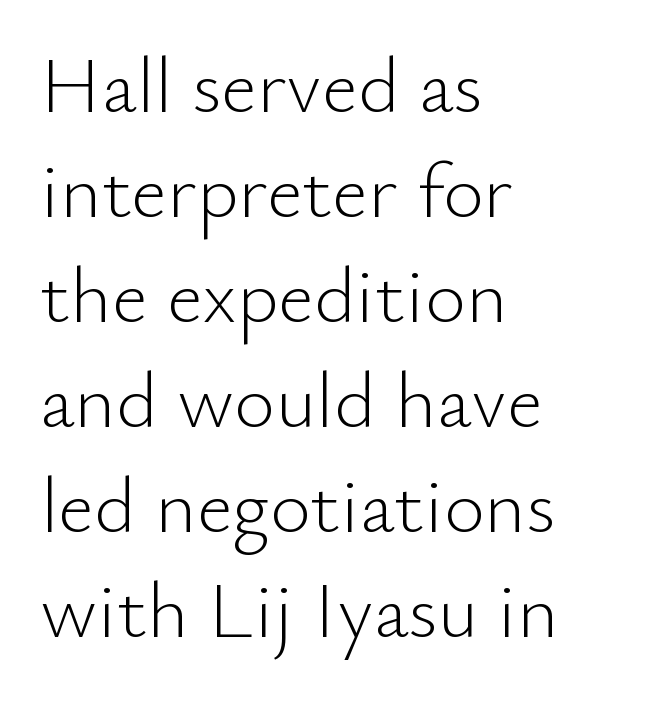
Q: Is the text bold? A: No.
Q: Is the text italic (slanted)? A: No, it is upright.
Q: Is the typeface a serif or a sans-serif typeface? A: Sans-serif.
Q: Is the text underlined? A: No.
Q: How is the paragraph aligned? A: Left-aligned.
Q: Is the spacing between letters normal or unusually wide? A: Normal.
Q: Is the spacing between lines tight, normal or loose? A: Normal.
Q: Width (condensed, normal, or wide)? A: Normal.
Q: Stroke contrast? A: Low.
Q: x-height? A: Small.
Q: Monospaced? A: No.
